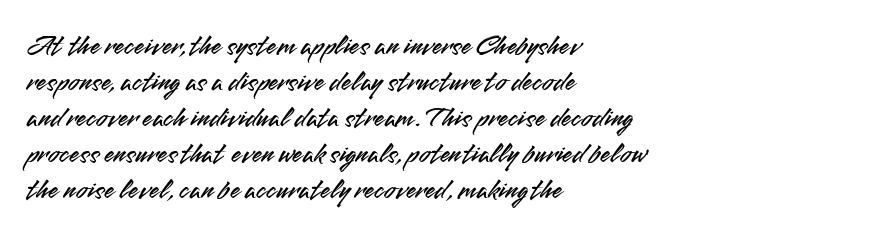
This rendering uses left alignment, leaving the right contour irregular. Proportional: the letters do not fall into vertical columns. Lines of text with bare space underneath. The passage shown is typeset with a sans-serif family. Words appear dense and cohesive because spacing is normal.
